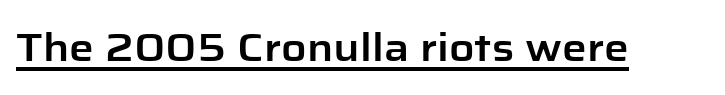
The image shows 39 px sans-serif type, upright; set normal letter spacing, underlined; low stroke contrast and a medium x-height.
